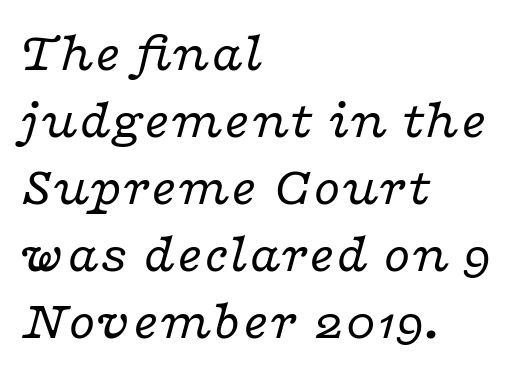
{"serif": "yes", "italic": "yes", "lean": "right", "slant_degrees": 16, "bold": "no", "weight": "regular", "width": "wide", "stroke_contrast": "low", "x_height": "medium", "monospaced": "no", "underline": "no", "align": "left", "line_spacing_ratio": 1.22, "letter_spacing": "normal", "letter_spacing_em": 0.0, "glyph_px": 55}
